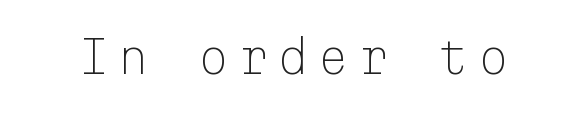
Q: Is the text bold? A: No.
Q: Is the text italic (slanted)? A: No, it is upright.
Q: Is the typeface a serif or a sans-serif typeface? A: Sans-serif.
Q: Is the text underlined? A: No.
Q: Is the spacing between letters normal or unusually wide? A: Unusually wide.
Q: Width (condensed, normal, or wide)? A: Normal.
Q: Stroke contrast? A: Low.
Q: x-height? A: Medium.
Q: Monospaced? A: Yes.
